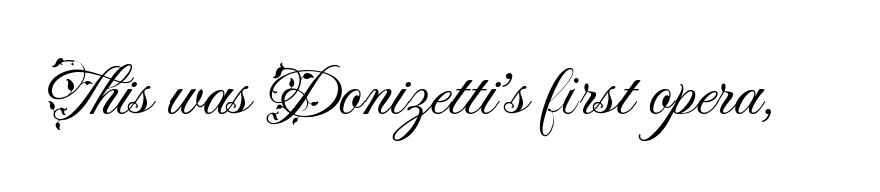
This is sans-serif lettering, the kind often seen on screens and signage. Nobody touched the tracking dial on this one. Each row of text sits above clean, open space. Spacing verdict: proportional, widths tailored to each character.
